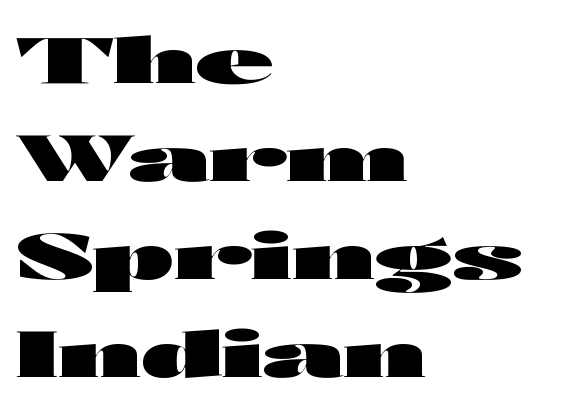
The image shows 64 px heavy, wide sans-serif type, upright; set left-aligned, normal line spacing (1.53x), normal letter spacing, not underlined; high stroke contrast and a medium x-height.
